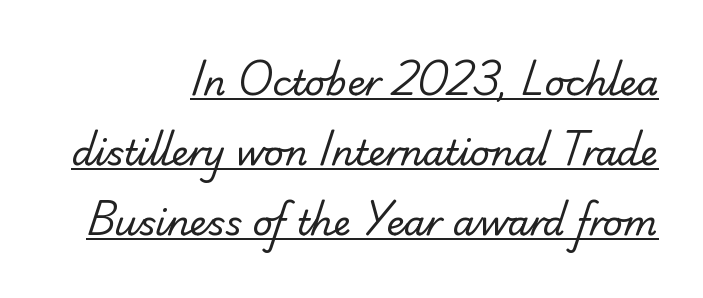
The image shows 35 px regular-weight sans-serif type; set right-aligned, loose line spacing (2.0x), normal letter spacing, underlined; low stroke contrast and a small x-height.
